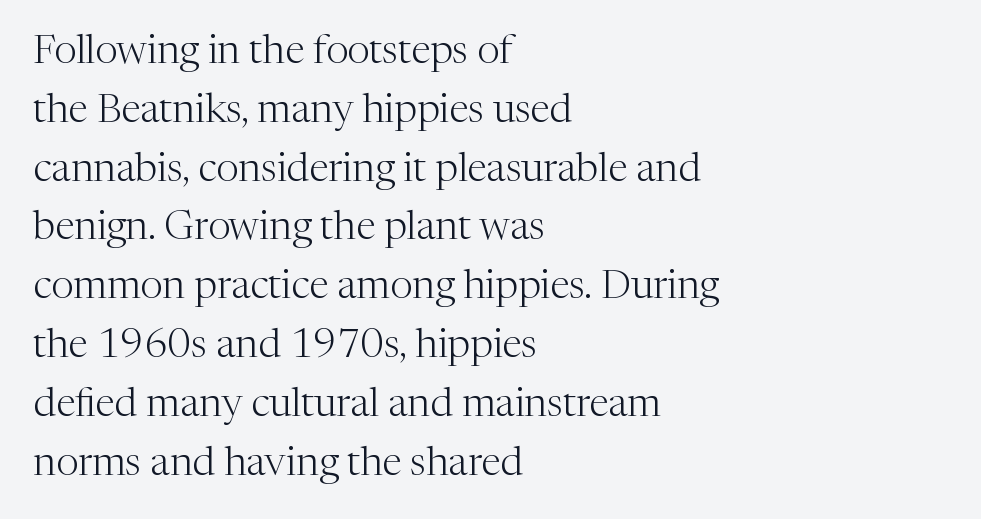
This is not heavy type; no bold has been used. Line spacing here is normal. Where is the straight margin? On the left. Little horizontal feet cap the strokes, marking this as serif type. Quick note: not italic, upright. The letters advance in unequal steps, a hallmark of proportional type.
